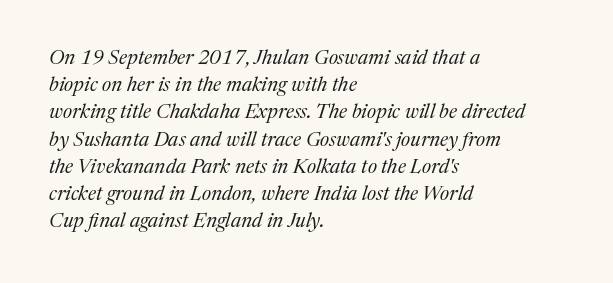
{"italic": "yes", "lean": "right", "slant_degrees": 17, "bold": "no", "underline": "no", "align": "left", "line_spacing": "normal", "line_spacing_ratio": 1.36, "letter_spacing": "normal", "letter_spacing_em": 0.0, "glyph_px": 20}
